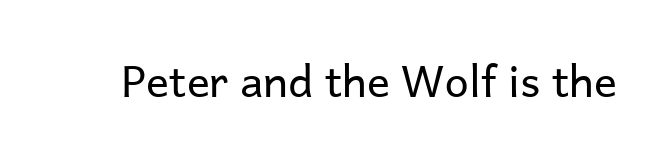
The glyphs in this specimen are sans serif. This is roman type, the default non-slanted kind. Stems and bowls with no extra thickness — not bold. Honestly, the letter spacing is just normal — you wouldn't notice it. The face used here is proportionally spaced, like ordinary book or web type.
